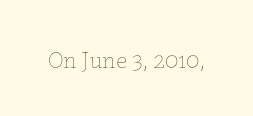
The image shows 24 px text type, upright; set normal letter spacing, not underlined.
